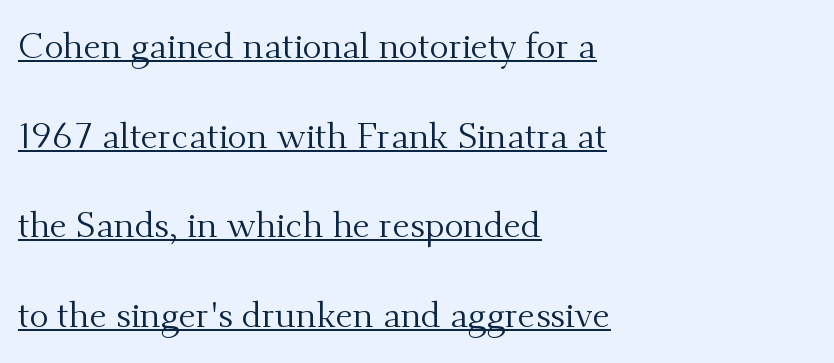
{"serif": "yes", "italic": "no", "bold": "no", "weight": "regular", "width": "normal", "stroke_contrast": "medium", "x_height": "small", "monospaced": "no", "underline": "yes", "align": "left", "line_spacing": "loose", "line_spacing_ratio": 2.49, "letter_spacing": "normal", "letter_spacing_em": 0.0, "glyph_px": 36}
